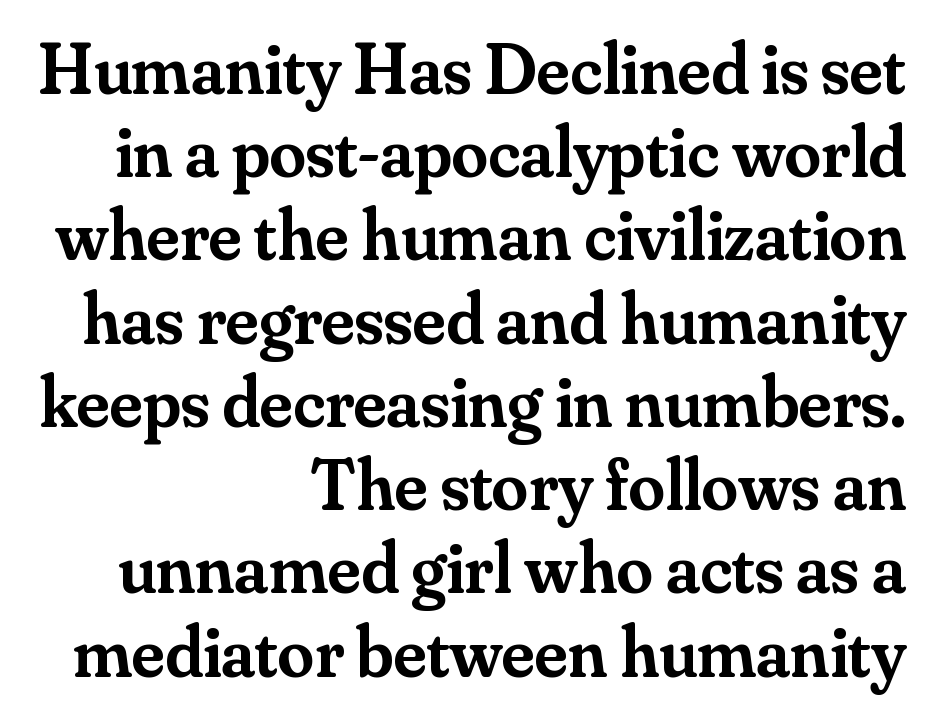
Q: Is the text bold? A: Semi-bold.
Q: Is the text italic (slanted)? A: No, it is upright.
Q: Is the typeface a serif or a sans-serif typeface? A: Serif.
Q: Is the text underlined? A: No.
Q: How is the paragraph aligned? A: Right-aligned.
Q: Is the spacing between letters normal or unusually wide? A: Normal.
Q: Is the spacing between lines tight, normal or loose? A: Tight.
Q: Width (condensed, normal, or wide)? A: Normal.
Q: Stroke contrast? A: Medium.
Q: x-height? A: Small.
Q: Monospaced? A: No.
